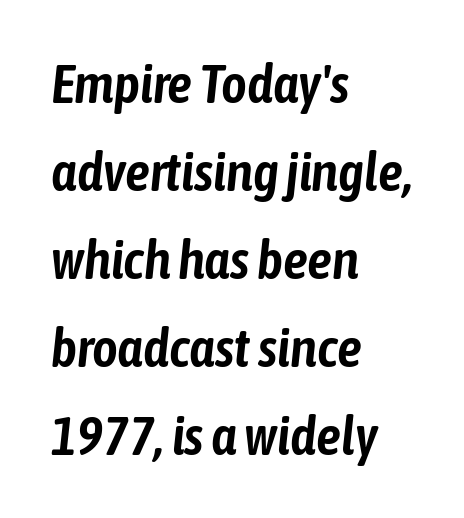
If you measured baseline to baseline, you'd find a middling distance. The paragraph has a hard left edge and a soft right edge. Inter-character spacing is left at the font's built-in metrics. The letters advance in unequal steps, a hallmark of proportional type. Bare-footed words on every line.
